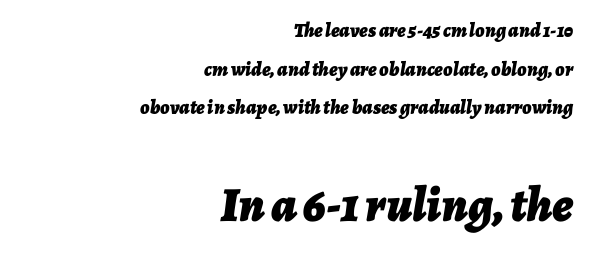
{"italic": "yes", "lean": "right", "slant_degrees": 7, "bold": "yes", "weight": "bold", "width": "normal", "stroke_contrast": "low", "x_height": "medium", "monospaced": "no", "underline": "no", "align": "right", "line_spacing": "loose", "line_spacing_ratio": 1.93, "letter_spacing": "normal", "letter_spacing_em": 0.0, "larger_block": "second", "size_ratio": 2.45, "glyph_px": 49}
